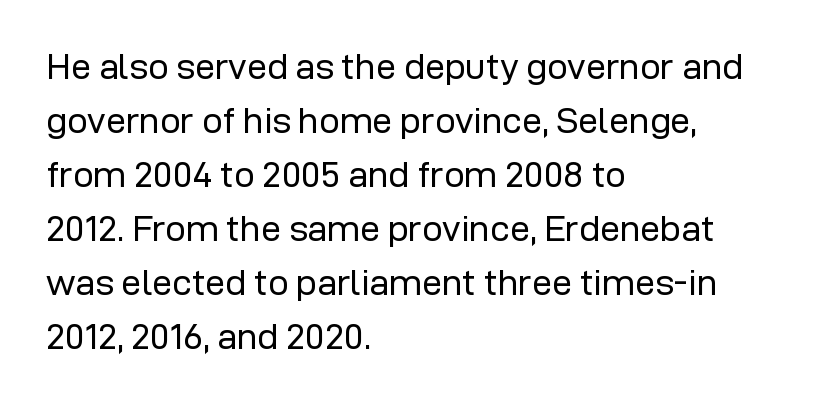
Q: Is the text bold? A: No.
Q: Is the text italic (slanted)? A: No, it is upright.
Q: Is the typeface a serif or a sans-serif typeface? A: Sans-serif.
Q: Is the text underlined? A: No.
Q: How is the paragraph aligned? A: Left-aligned.
Q: Is the spacing between letters normal or unusually wide? A: Normal.
Q: Is the spacing between lines tight, normal or loose? A: Normal.
Q: Width (condensed, normal, or wide)? A: Normal.
Q: Stroke contrast? A: Low.
Q: x-height? A: Medium.
Q: Monospaced? A: No.
